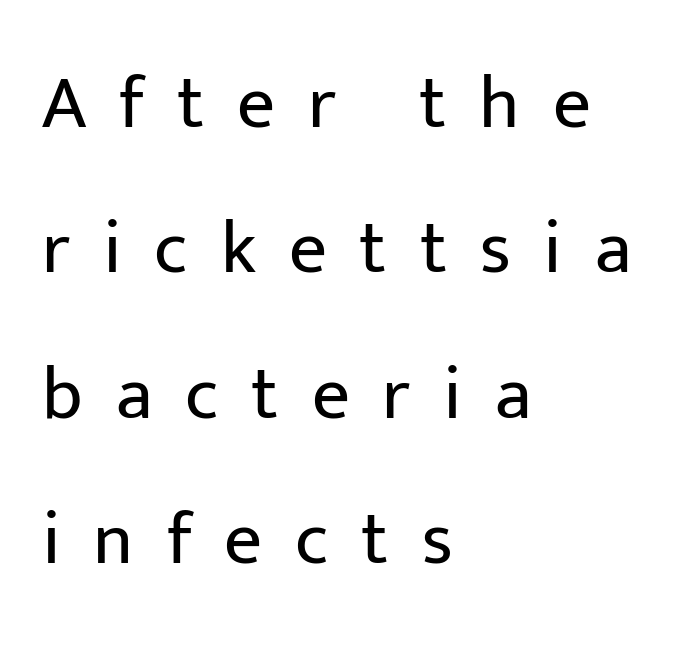
The image shows 75 px regular-weight sans-serif type, upright; set left-aligned, loose line spacing (1.94x), unusually wide letter spacing (+0.44 em), not underlined; low stroke contrast and a medium x-height.
